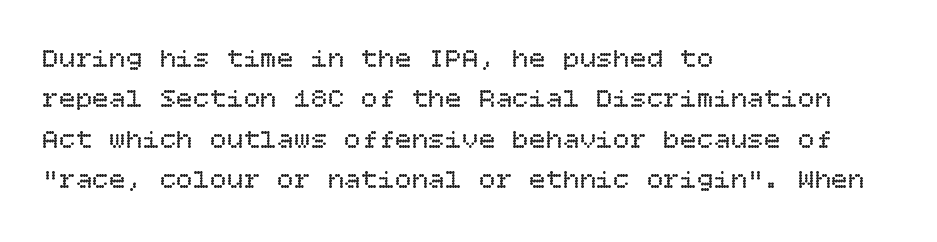
Q: Is the text bold? A: No.
Q: Is the text italic (slanted)? A: No, it is upright.
Q: Is the text underlined? A: No.
Q: How is the paragraph aligned? A: Left-aligned.
Q: Is the spacing between letters normal or unusually wide? A: Normal.
Q: Is the spacing between lines tight, normal or loose? A: Normal.
Q: Width (condensed, normal, or wide)? A: Normal.
Q: Stroke contrast? A: Low.
Q: x-height? A: Large.
